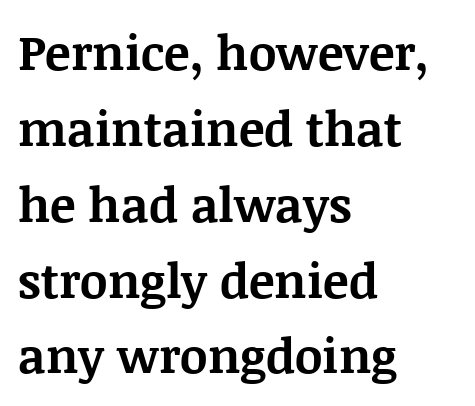
{"serif": "yes", "italic": "no", "bold": "yes", "weight": "bold", "width": "normal", "stroke_contrast": "medium", "x_height": "large", "monospaced": "no", "underline": "no", "align": "left", "line_spacing": "normal", "line_spacing_ratio": 1.58, "letter_spacing": "normal", "letter_spacing_em": 0.0, "glyph_px": 48}
